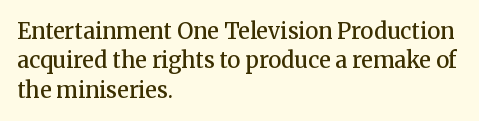
Q: Is the text bold? A: Semi-bold.
Q: Is the text italic (slanted)? A: No, it is upright.
Q: Is the text underlined? A: No.
Q: How is the paragraph aligned? A: Left-aligned.
Q: Is the spacing between letters normal or unusually wide? A: Normal.
Q: Is the spacing between lines tight, normal or loose? A: Normal.
